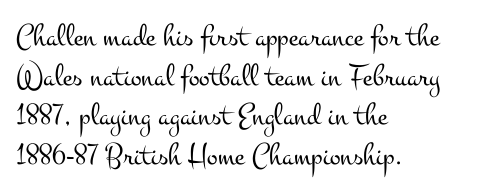
The image shows 32 px light, wide type; set left-aligned, line spacing 1.24x, normal letter spacing, not underlined; medium stroke contrast and a small x-height.
